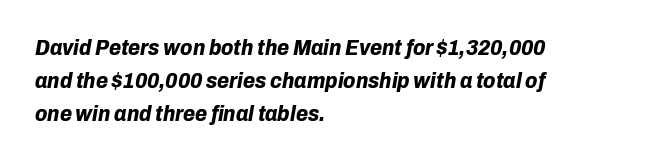
Has an underline been added? It has not. Summary of weight: heavy, a full bold. Leading: standard. In terms of posture, this sample is oblique.
